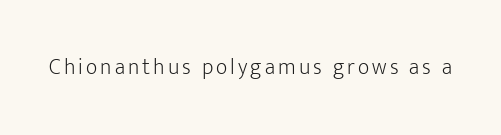
{"italic": "no", "bold": "no", "underline": "no", "glyph_px": 22}
